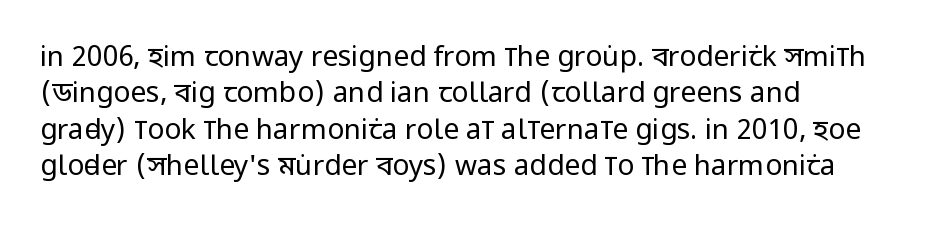
The image shows 28 px regular-weight, condensed sans-serif type, upright; set left-aligned, normal line spacing (1.3x), normal letter spacing, not underlined; low stroke contrast and a large x-height.
